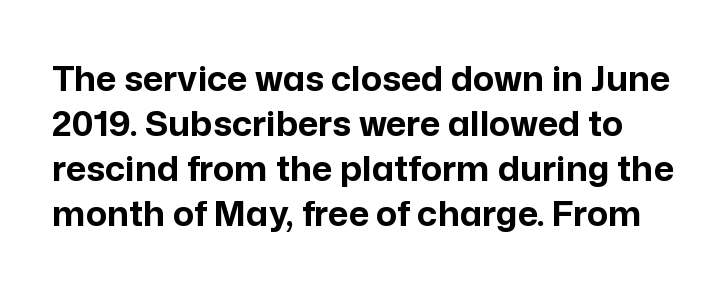
Honestly, the letter spacing is just normal — you wouldn't notice it. A bare baseline throughout the passage. Ascenders rise straight up at ninety degrees. To sum up the face: it is a sans, with no serifs.
